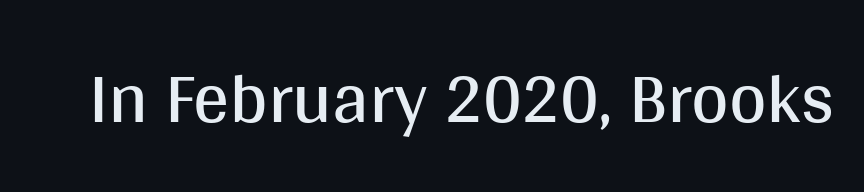
The image shows 72 px regular-weight sans-serif type, upright; set normal letter spacing, not underlined; medium stroke contrast and a large x-height.
